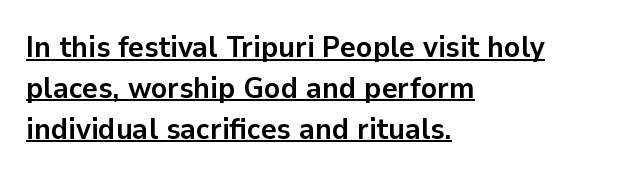
The image shows 30 px semibold sans-serif type, upright; set left-aligned, normal line spacing (1.36x), normal letter spacing, underlined; low stroke contrast and a medium x-height.
